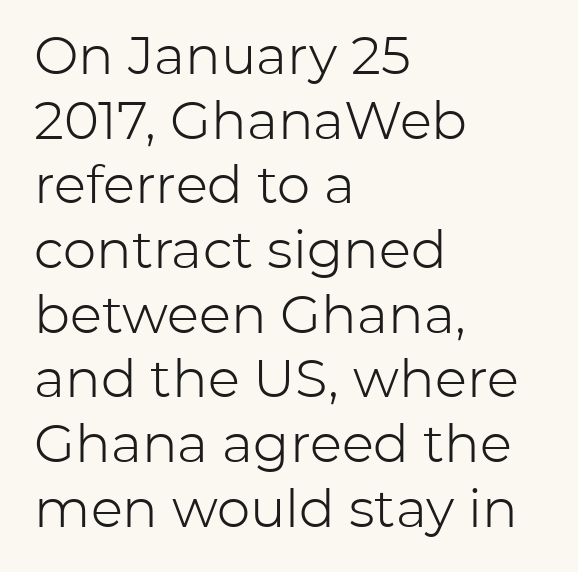
The image shows 53 px light sans-serif type, upright; set left-aligned, line spacing 1.22x, normal letter spacing, not underlined; low stroke contrast and a medium x-height.
